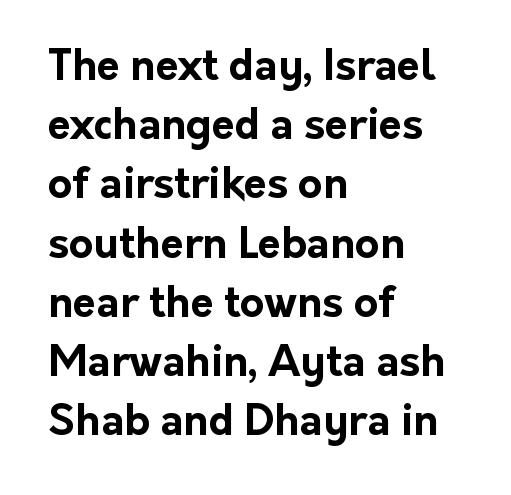
Q: Is the text bold? A: Yes.
Q: Is the text italic (slanted)? A: No, it is upright.
Q: Is the typeface a serif or a sans-serif typeface? A: Sans-serif.
Q: Is the text underlined? A: No.
Q: How is the paragraph aligned? A: Left-aligned.
Q: Is the spacing between letters normal or unusually wide? A: Normal.
Q: Is the spacing between lines tight, normal or loose? A: Normal.
Q: Width (condensed, normal, or wide)? A: Normal.
Q: Stroke contrast? A: Low.
Q: x-height? A: Medium.
Q: Monospaced? A: No.
